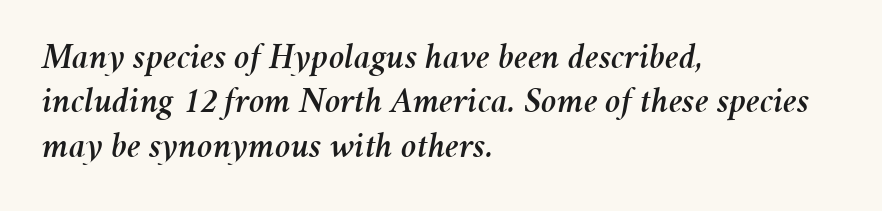
{"italic": "yes", "lean": "right", "slant_degrees": 11, "width": "normal", "stroke_contrast": "medium", "x_height": "medium", "monospaced": "no", "underline": "no", "align": "left", "line_spacing_ratio": 1.2, "letter_spacing": "normal", "letter_spacing_em": 0.0, "glyph_px": 37}
